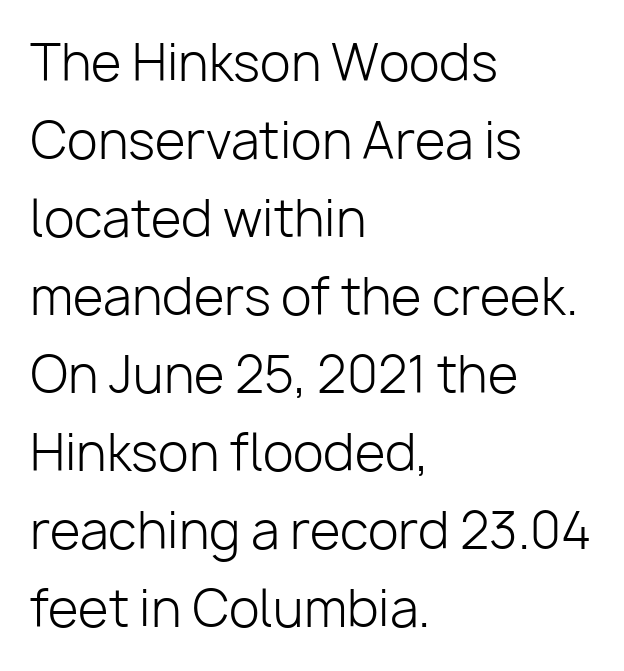
The image shows 50 px light sans-serif type, upright; set left-aligned, normal line spacing (1.56x), normal letter spacing, not underlined; low stroke contrast and a medium x-height.
